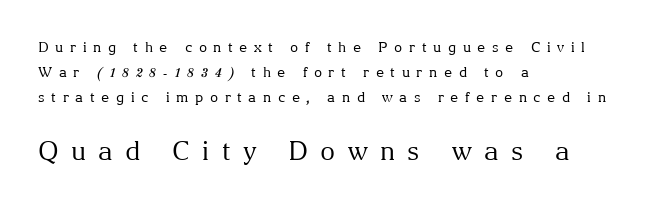
The image shows 26 px text type, upright; set left-aligned, line spacing 1.79x, unusually wide letter spacing (+0.47 em), not underlined; the second (bottom) block is 1.86x larger.
